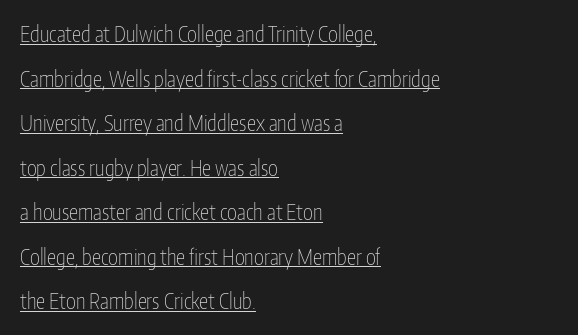
{"italic": "no", "bold": "no", "underline": "yes", "align": "left", "line_spacing": "loose", "line_spacing_ratio": 2.12, "letter_spacing": "normal", "letter_spacing_em": 0.0, "glyph_px": 21}
